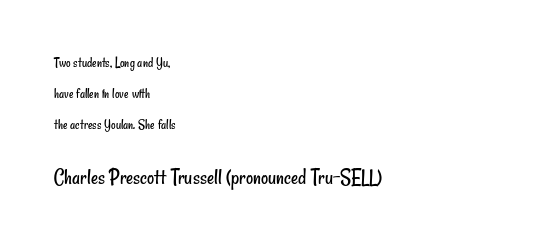
The image shows 22 px text type; set left-aligned, loose line spacing (2.21x), normal letter spacing, not underlined; the second (bottom) block is 1.57x larger.
